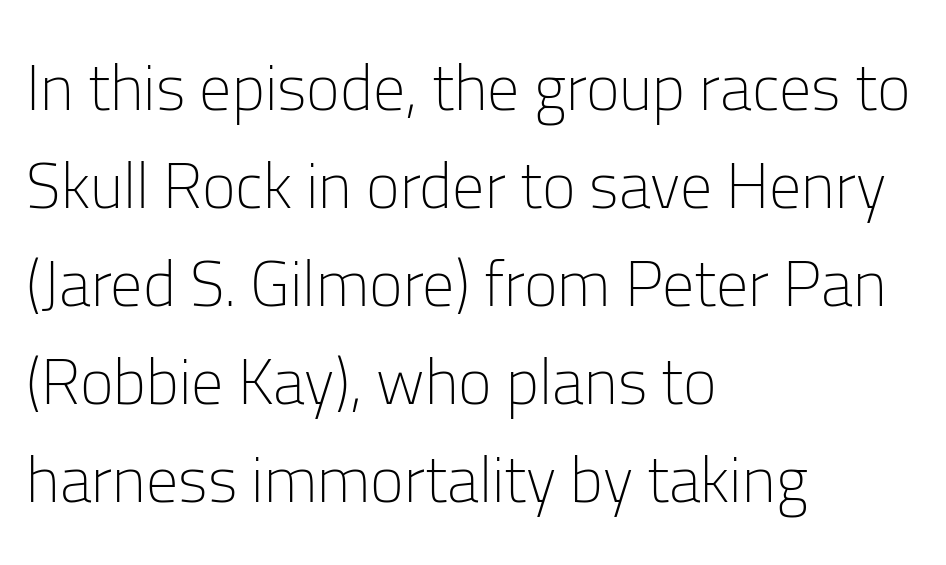
The image shows 64 px light sans-serif type, upright; set left-aligned, normal line spacing (1.53x), normal letter spacing, not underlined; low stroke contrast and a medium x-height.
